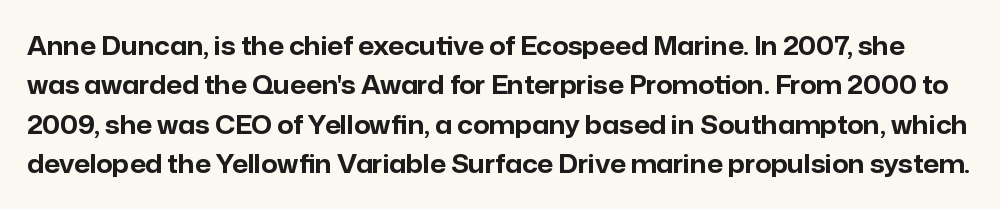
Q: Is the text bold? A: Yes.
Q: Is the text italic (slanted)? A: No, it is upright.
Q: Is the text underlined? A: No.
Q: Is the spacing between letters normal or unusually wide? A: Normal.
Q: Is the spacing between lines tight, normal or loose? A: Normal.
